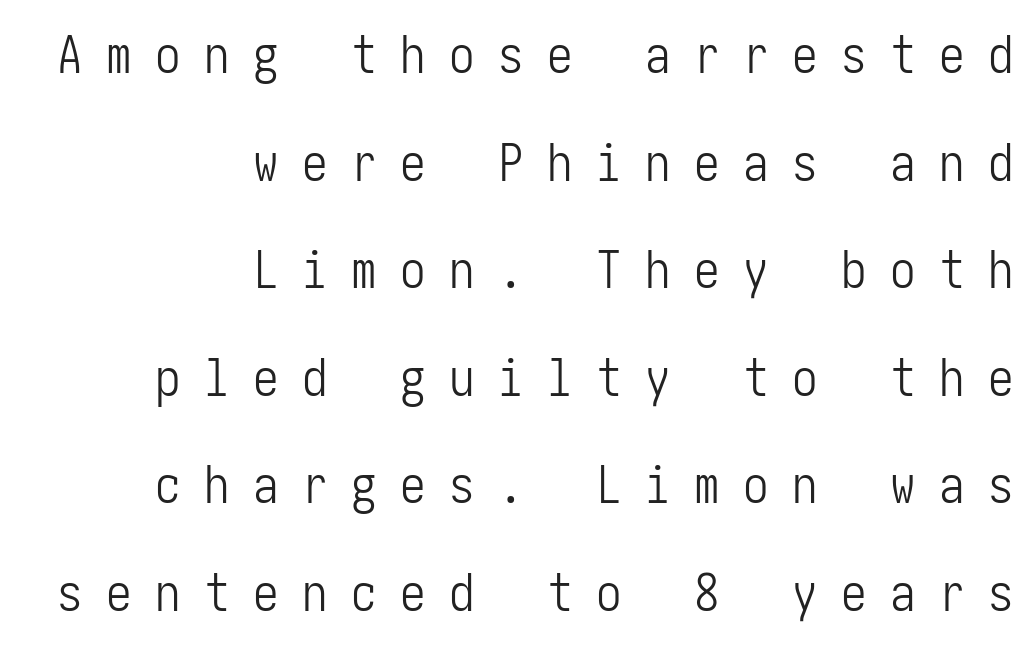
{"serif": "no", "italic": "no", "bold": "no", "weight": "light", "width": "condensed", "stroke_contrast": "low", "x_height": "medium", "underline": "no", "align": "right", "line_spacing": "loose", "line_spacing_ratio": 2.11, "letter_spacing": "wide", "letter_spacing_em": 0.46, "glyph_px": 51}
